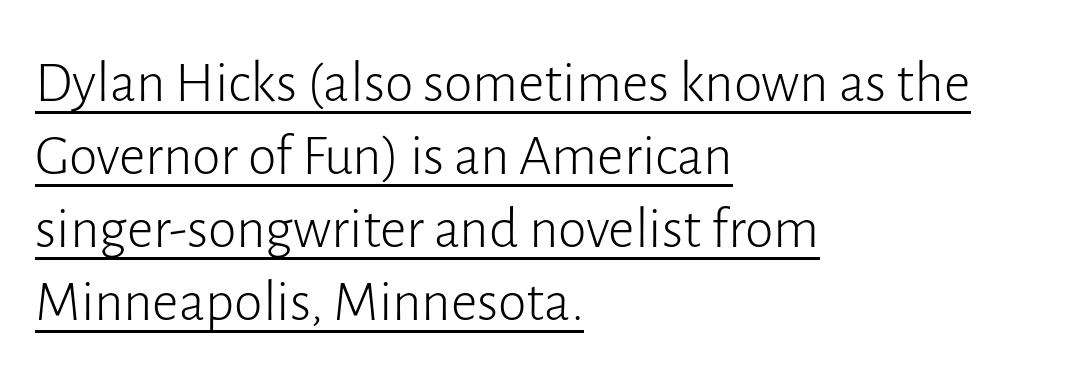
{"serif": "no", "italic": "no", "bold": "no", "weight": "light", "width": "normal", "stroke_contrast": "low", "x_height": "medium", "monospaced": "no", "underline": "yes", "align": "left", "line_spacing": "normal", "line_spacing_ratio": 1.26, "letter_spacing": "normal", "letter_spacing_em": 0.0, "glyph_px": 58}
